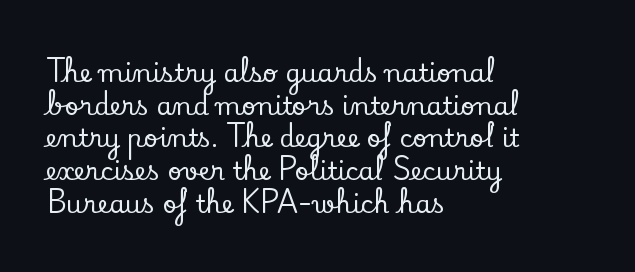
Q: Is the text italic (slanted)? A: No, it is upright.
Q: Is the text underlined? A: No.
Q: How is the paragraph aligned? A: Left-aligned.
Q: Is the spacing between letters normal or unusually wide? A: Normal.
Q: Is the spacing between lines tight, normal or loose? A: Normal.
